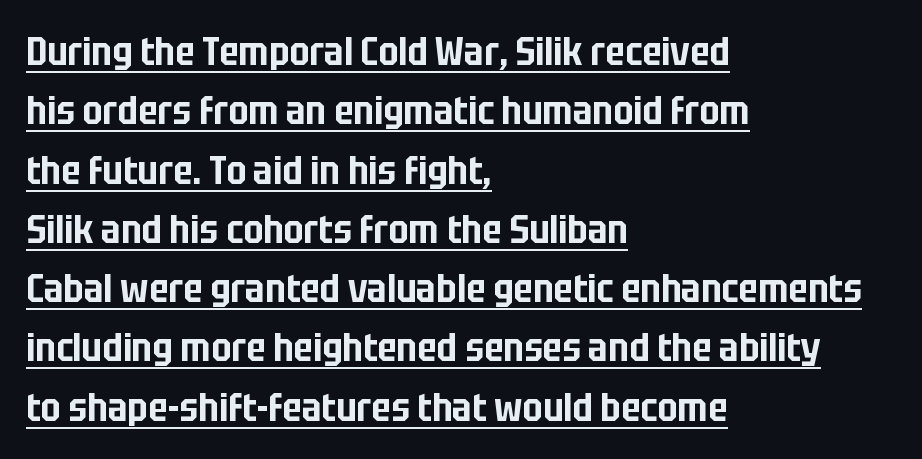
Type style note: lacks serifs. Characters follow at the spacing the type designer built in. Do the characters align in a grid? No, the font is proportional. In terms of leading, this rendering sits right in the middle. These lines are set flush left with a ragged right edge. This is the regular roman posture of the typeface.
